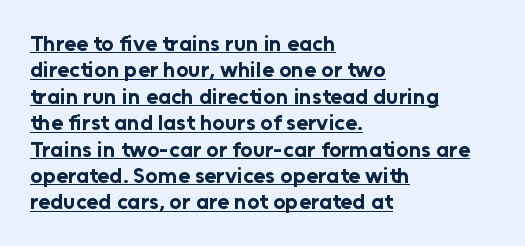
{"italic": "no", "bold": "yes", "underline": "yes", "align": "left", "line_spacing_ratio": 1.2, "letter_spacing": "normal", "letter_spacing_em": 0.0, "glyph_px": 22}
